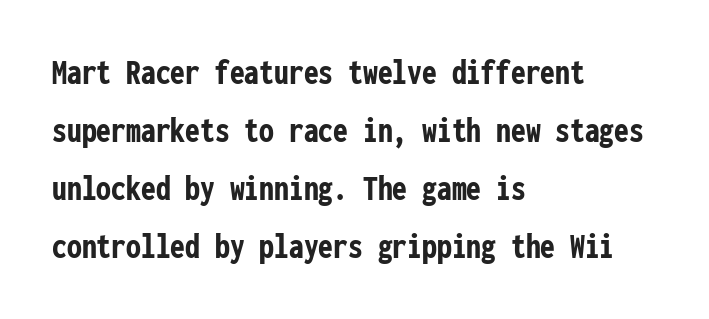
{"serif": "no", "italic": "no", "bold": "yes", "weight": "semibold", "width": "condensed", "stroke_contrast": "low", "x_height": "medium", "monospaced": "yes", "underline": "no", "align": "left", "line_spacing": "normal", "line_spacing_ratio": 1.57, "letter_spacing": "normal", "letter_spacing_em": 0.0, "glyph_px": 37}
